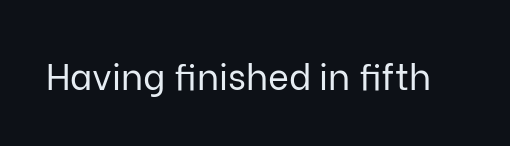
The image shows 36 px regular-weight sans-serif type, upright; set normal letter spacing, not underlined; low stroke contrast and a medium x-height.
